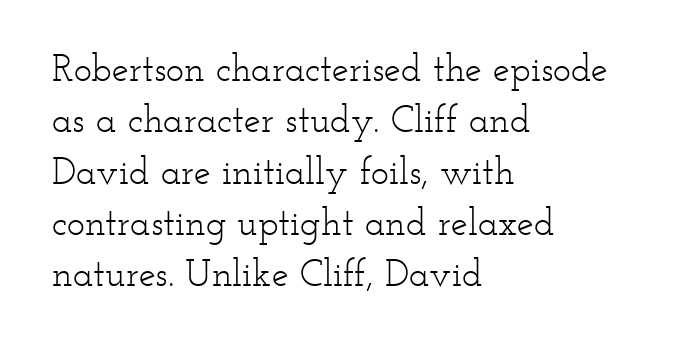
The setting favours the left margin, as ordinary paragraphs usually do. This sample has the flowing, uneven cadence of proportional lettering. The rendering keeps characters at their native spacing. Is this a heavy cut? Hardly; it is regular or lighter. No italicization has been applied; the sample stays upright. Lines of text with bare space underneath.
